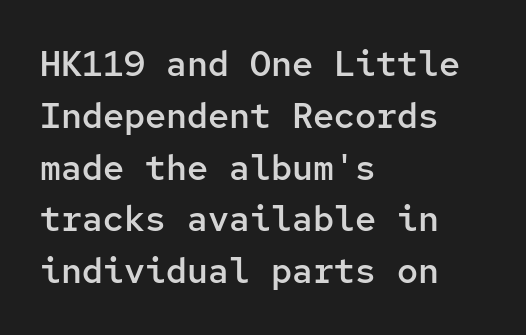
The image shows 35 px semibold sans-serif type, upright, monospaced; set left-aligned, normal line spacing (1.48x), normal letter spacing, not underlined; low stroke contrast and a medium x-height.
